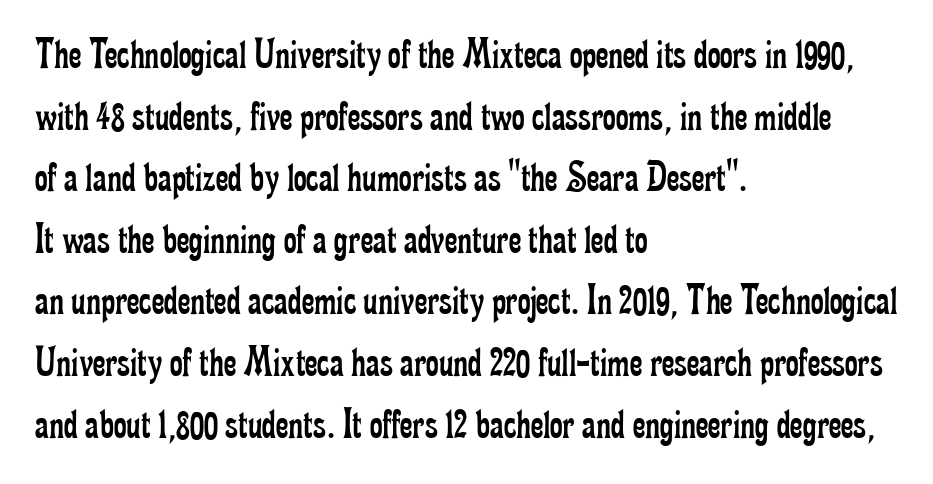
Q: Is the text bold? A: No.
Q: Is the text italic (slanted)? A: No, it is upright.
Q: Is the typeface a serif or a sans-serif typeface? A: Serif.
Q: Is the text underlined? A: No.
Q: How is the paragraph aligned? A: Left-aligned.
Q: Is the spacing between letters normal or unusually wide? A: Normal.
Q: Is the spacing between lines tight, normal or loose? A: Normal.
Q: Width (condensed, normal, or wide)? A: Condensed.
Q: Stroke contrast? A: Low.
Q: x-height? A: Small.
Q: Monospaced? A: No.
